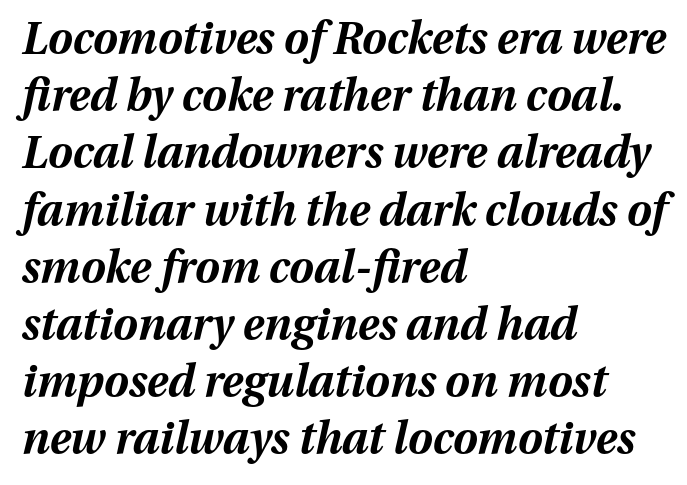
{"italic": "yes", "lean": "right", "slant_degrees": 13, "bold": "yes", "weight": "bold", "width": "normal", "stroke_contrast": "medium", "x_height": "medium", "monospaced": "no", "underline": "no", "align": "left", "line_spacing": "normal", "line_spacing_ratio": 1.3, "letter_spacing": "normal", "letter_spacing_em": 0.0, "glyph_px": 44}
